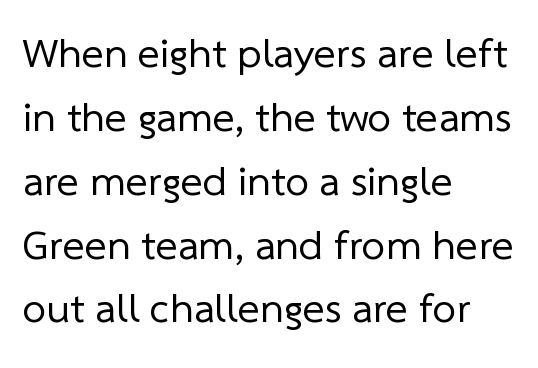
The image shows 42 px regular-weight sans-serif type; set left-aligned, normal line spacing (1.52x), normal letter spacing, not underlined; low stroke contrast and a medium x-height.
